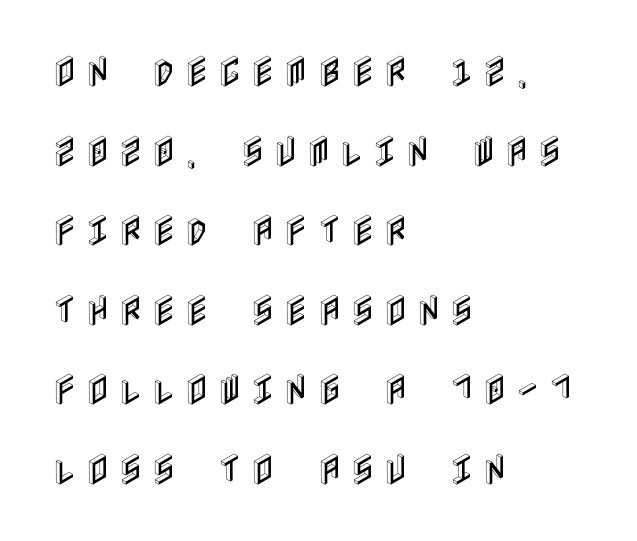
The image shows 34 px condensed type, upright; set left-aligned, loose line spacing (2.34x), unusually wide letter spacing (+0.24 em), not underlined; a large x-height.
